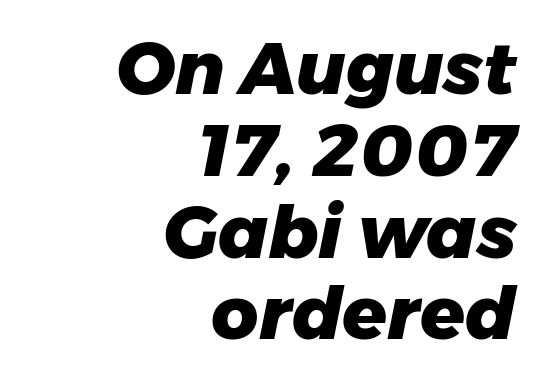
An italicized treatment has been applied to the whole sample. Is there much room between lines? No — they nearly touch. Default kerning and tracking; the words read as compact shapes. The rendering uses natural spacing where letterforms have individual widths.
